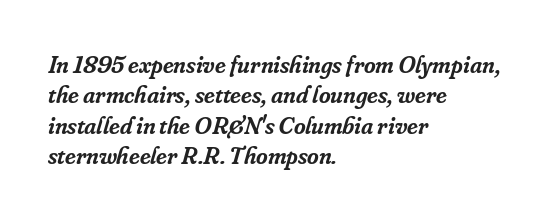
{"italic": "yes", "lean": "right", "slant_degrees": 16, "bold": "semi", "underline": "no", "align": "left", "line_spacing_ratio": 1.22, "letter_spacing": "normal", "letter_spacing_em": 0.0, "glyph_px": 25}
